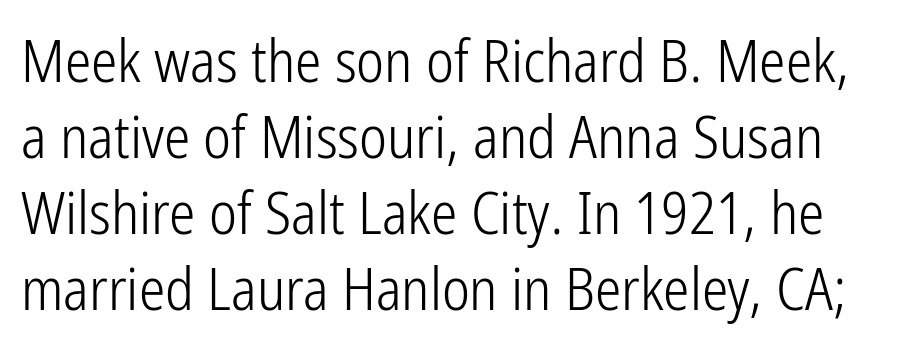
No extra tracking has been applied to these lines. Summary of vertical rhythm: regular, with standard interline spacing. These glyphs show unthickened strokes, regular width or finer. Spacing verdict: proportional, widths tailored to each character. Stroke terminals: plain, sans-serif.
